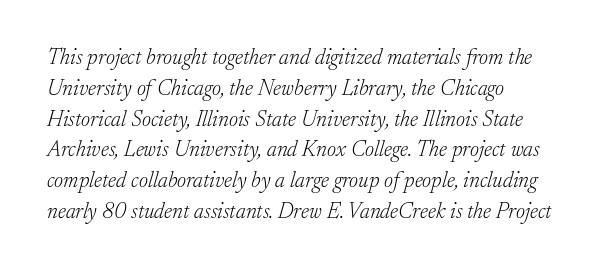
Q: Is the text bold? A: No.
Q: Is the text italic (slanted)? A: Yes, it leans right by about 17 degrees.
Q: Is the text underlined? A: No.
Q: How is the paragraph aligned? A: Left-aligned.
Q: Is the spacing between letters normal or unusually wide? A: Normal.
Q: Is the spacing between lines tight, normal or loose? A: Normal.
